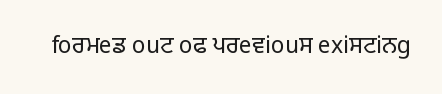
The image shows 23 px text type, upright; set normal letter spacing, not underlined.
